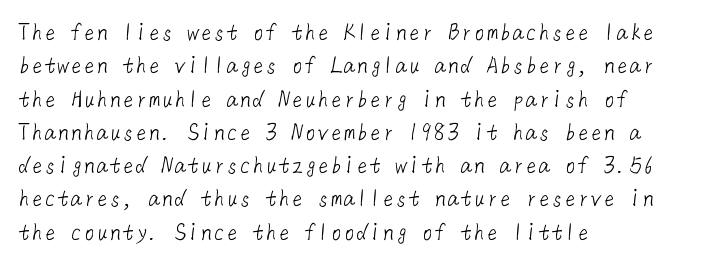
Rule under the text: the space is simply empty. Compared with typical body copy, the letter spacing here is the same. A normal amount of white space separates one row of letters from the next. Short and long lines alike share a common starting point at left. Stroke mass is kept to a normal reading level or below.
